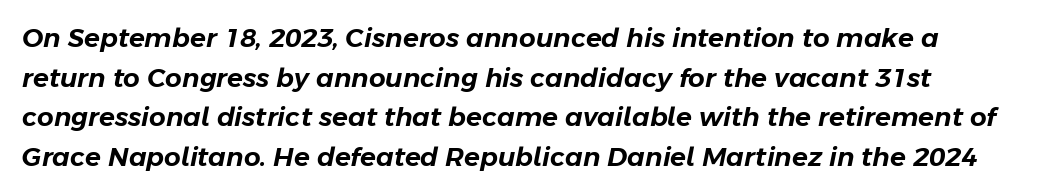
The image shows 26 px text type, italic (leaning right); set normal line spacing (1.52x), normal letter spacing, not underlined.
